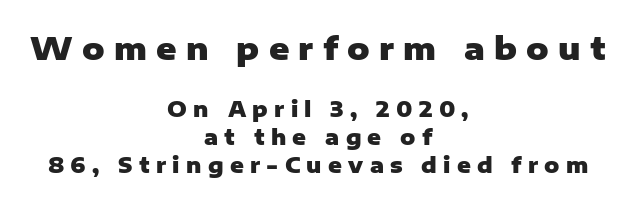
{"serif": "no", "italic": "no", "bold": "yes", "weight": "heavy", "width": "normal", "stroke_contrast": "low", "x_height": "medium", "monospaced": "no", "underline": "no", "align": "center", "line_spacing": "normal", "line_spacing_ratio": 1.35, "letter_spacing": "wide", "letter_spacing_em": 0.3, "larger_block": "first", "size_ratio": 1.48, "glyph_px": 31}
